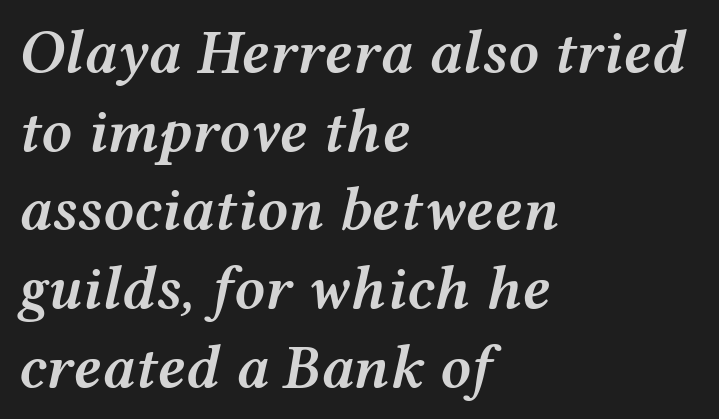
The image shows 61 px semibold, wide type, italic (leaning right); set left-aligned, normal line spacing (1.29x), normal letter spacing, not underlined; medium stroke contrast and a medium x-height.
